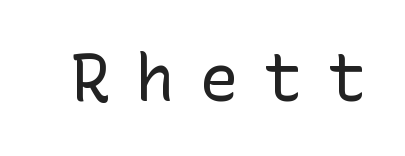
Q: Is the text bold? A: No.
Q: Is the text italic (slanted)? A: No, it is upright.
Q: Is the typeface a serif or a sans-serif typeface? A: Sans-serif.
Q: Is the text underlined? A: No.
Q: Is the spacing between letters normal or unusually wide? A: Unusually wide.
Q: Width (condensed, normal, or wide)? A: Normal.
Q: Stroke contrast? A: Low.
Q: x-height? A: Medium.
